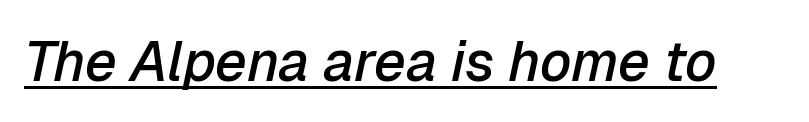
Weight check: semibold — heavier than regular, not quite bold. You could not count columns in this text — the font is proportionally spaced. Somebody hit Ctrl+U on this one — the words are underlined. Letter spacing: default.
